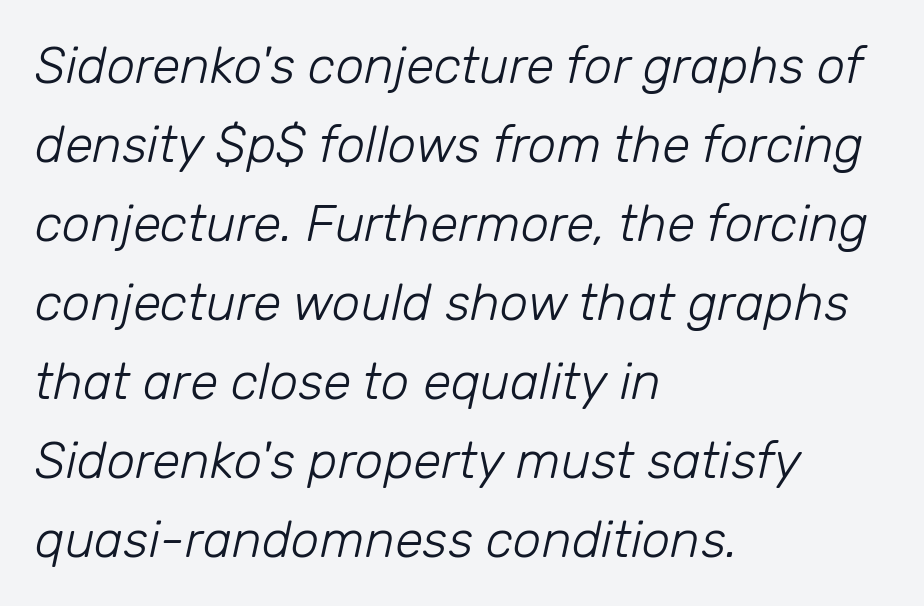
The image shows 51 px light type, italic (leaning right); set left-aligned, normal line spacing (1.55x), normal letter spacing, not underlined; low stroke contrast and a medium x-height.
